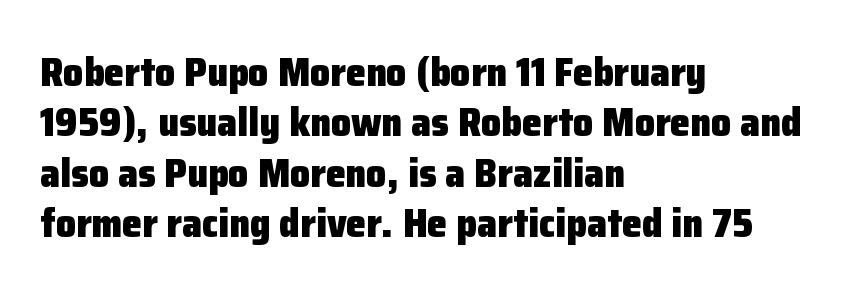
{"serif": "no", "italic": "no", "bold": "yes", "weight": "heavy", "width": "normal", "stroke_contrast": "low", "x_height": "medium", "monospaced": "no", "underline": "no", "align": "left", "line_spacing": "normal", "line_spacing_ratio": 1.26, "letter_spacing": "normal", "letter_spacing_em": 0.0, "glyph_px": 40}
